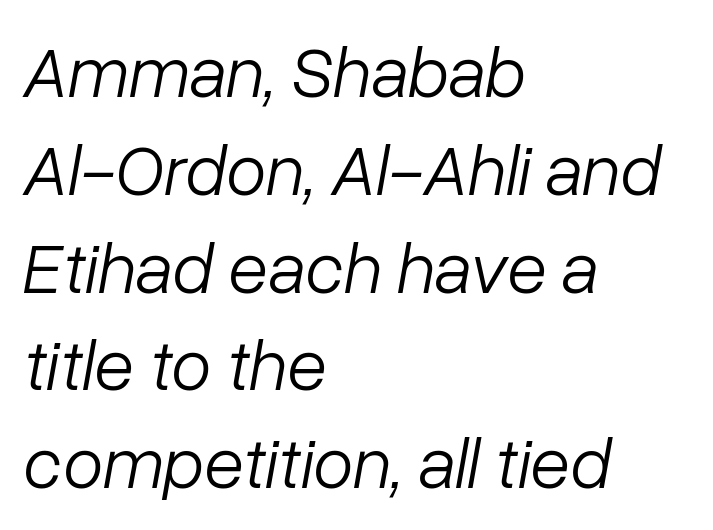
Q: Is the text bold? A: No.
Q: Is the text italic (slanted)? A: Yes, it leans right by about 10 degrees.
Q: Is the text underlined? A: No.
Q: How is the paragraph aligned? A: Left-aligned.
Q: Is the spacing between letters normal or unusually wide? A: Normal.
Q: Is the spacing between lines tight, normal or loose? A: Normal.
Q: Width (condensed, normal, or wide)? A: Normal.
Q: Stroke contrast? A: Low.
Q: x-height? A: Medium.
Q: Monospaced? A: No.
